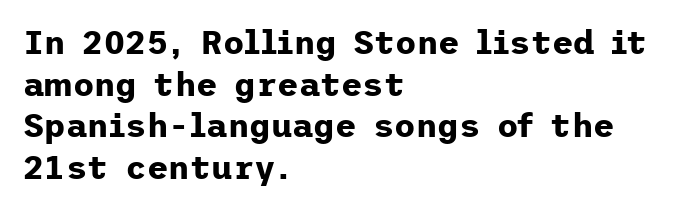
Q: Is the text bold? A: Yes.
Q: Is the text italic (slanted)? A: No, it is upright.
Q: Is the typeface a serif or a sans-serif typeface? A: Sans-serif.
Q: Is the text underlined? A: No.
Q: How is the paragraph aligned? A: Left-aligned.
Q: Is the spacing between letters normal or unusually wide? A: Normal.
Q: Is the spacing between lines tight, normal or loose? A: Normal.
Q: Width (condensed, normal, or wide)? A: Normal.
Q: Stroke contrast? A: Low.
Q: x-height? A: Medium.
